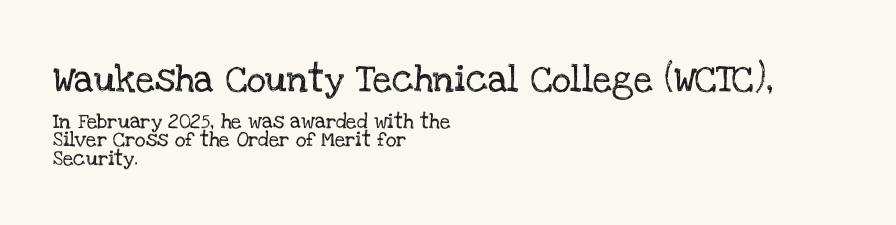
The image shows 27 px text type, upright; set left-aligned, line spacing 1.21x, normal letter spacing, not underlined; the first (top) block is 1.8x larger.
